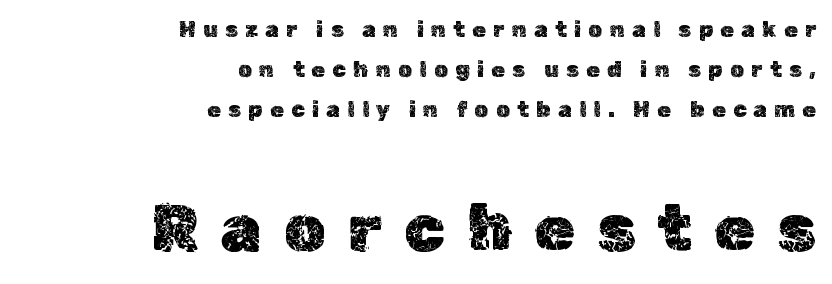
Clear beneath every line of the passage. The horizontal fit of the characters is loose and conspicuously gappy. Reading down the block, your eye finds every line finishing at a fixed right position. Think of a printed novel: that variable character pitch is what you see here.
